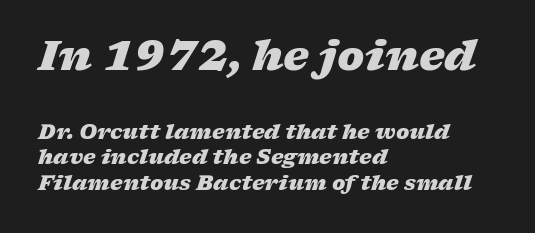
The image shows 41 px heavy, wide type, italic (leaning right); set left-aligned, normal line spacing (1.27x), normal letter spacing, not underlined; the first (top) block is 2.05x larger; low stroke contrast and a medium x-height.
